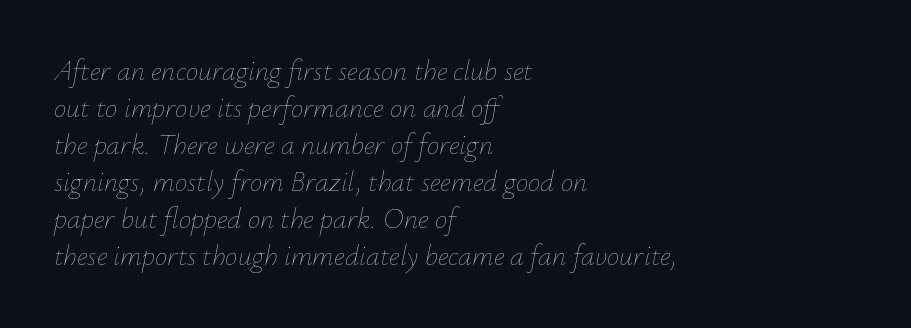
{"italic": "yes", "lean": "right", "slant_degrees": 12, "bold": "no", "weight": "thin", "width": "normal", "stroke_contrast": "low", "x_height": "small", "monospaced": "no", "underline": "no", "align": "left", "line_spacing": "normal", "line_spacing_ratio": 1.32, "letter_spacing": "normal", "letter_spacing_em": 0.0, "glyph_px": 28}
